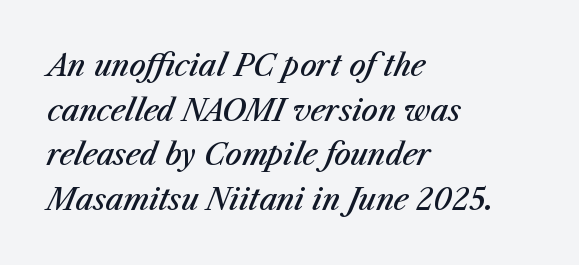
{"italic": "yes", "lean": "right", "slant_degrees": 23, "bold": "semi", "weight": "semibold", "width": "normal", "stroke_contrast": "medium", "x_height": "medium", "monospaced": "no", "underline": "no", "align": "left", "line_spacing": "normal", "line_spacing_ratio": 1.54, "letter_spacing": "normal", "letter_spacing_em": 0.0, "glyph_px": 29}
